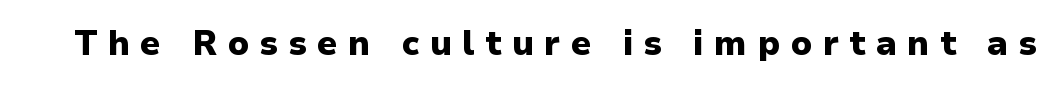
The image shows 34 px heavy sans-serif type, upright; set unusually wide letter spacing (+0.31 em), not underlined; low stroke contrast and a medium x-height.
